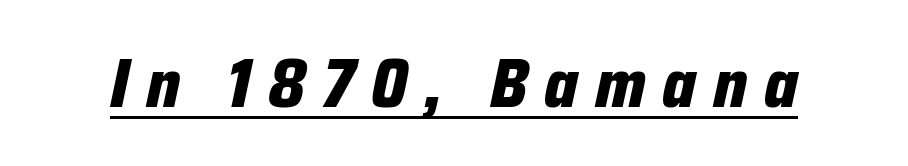
Q: Is the text bold? A: Yes.
Q: Is the text italic (slanted)? A: Yes, it leans right by about 12 degrees.
Q: Is the text underlined? A: Yes.
Q: Is the spacing between letters normal or unusually wide? A: Unusually wide.
Q: Width (condensed, normal, or wide)? A: Condensed.
Q: Stroke contrast? A: Low.
Q: x-height? A: Medium.
Q: Monospaced? A: No.
